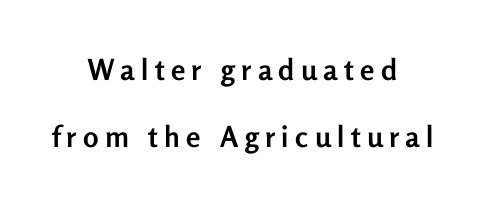
The rendering shows plain stroke endings on the letterforms — a sans-serif design. The area under the type is left untouched. A typesetter would mark this as roman, not italic. Spacing verdict: proportional, widths tailored to each character. If you measured baseline to baseline, you'd find a long distance.
